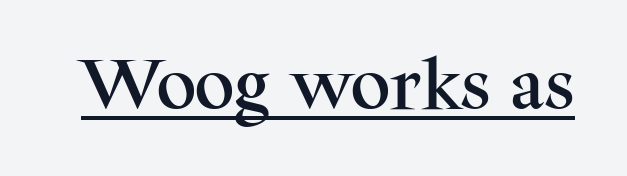
{"serif": "yes", "italic": "no", "width": "normal", "stroke_contrast": "medium", "x_height": "medium", "monospaced": "no", "underline": "yes", "letter_spacing": "normal", "letter_spacing_em": 0.0, "glyph_px": 56}
